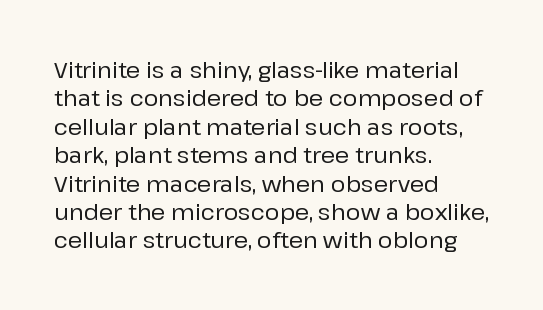
{"italic": "no", "underline": "no", "align": "left", "line_spacing": "normal", "line_spacing_ratio": 1.29, "letter_spacing": "normal", "letter_spacing_em": 0.0, "glyph_px": 22}
